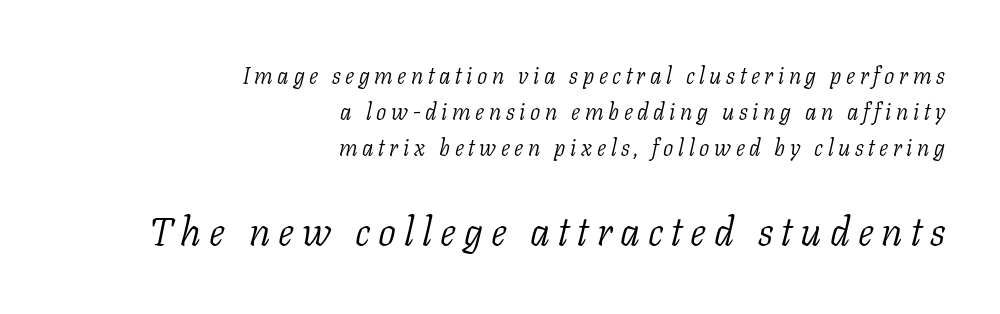
The image shows 40 px light serif type, italic (leaning right); set right-aligned, normal line spacing (1.57x), unusually wide letter spacing (+0.2 em), not underlined; the second (bottom) block is 1.74x larger; low stroke contrast and a medium x-height.
